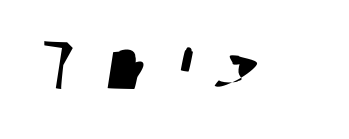
The image shows 70 px sans-serif type; set unusually wide letter spacing (+0.32 em), not underlined; low stroke contrast and a medium x-height.
